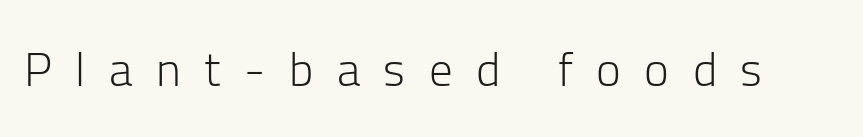
A clean baseline with only descenders dipping below it. Someone cranked the tracking dial way up on this one. This is sans-serif lettering, the kind often seen on screens and signage. The face used here is proportionally spaced, like ordinary book or web type. The font is comparable to plain body text, perhaps lighter. The lettering stays uniformly vertical, giving the passage a roman look.
